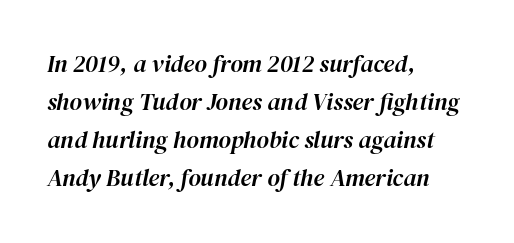
Q: Is the text italic (slanted)? A: Yes, it leans right by about 12 degrees.
Q: Is the text underlined? A: No.
Q: How is the paragraph aligned? A: Left-aligned.
Q: Is the spacing between letters normal or unusually wide? A: Normal.
Q: Is the spacing between lines tight, normal or loose? A: Normal.
